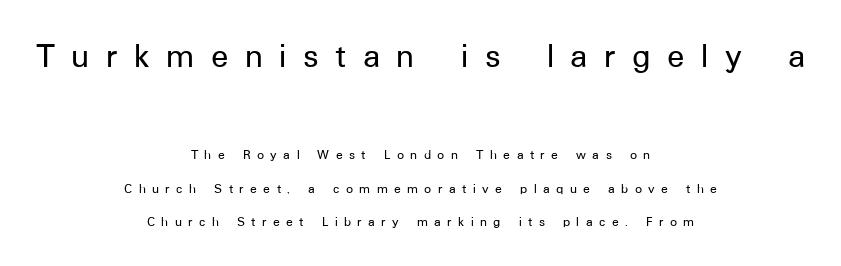
{"serif": "no", "italic": "no", "width": "normal", "stroke_contrast": "low", "x_height": "medium", "monospaced": "no", "underline": "no", "align": "center", "line_spacing": "loose", "line_spacing_ratio": 2.38, "letter_spacing": "wide", "letter_spacing_em": 0.46, "larger_block": "first", "size_ratio": 2.57, "glyph_px": 36}
